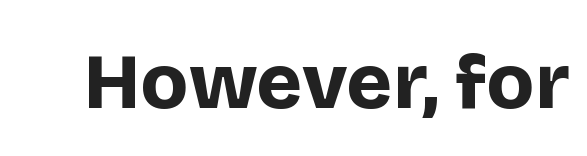
Q: Is the text bold? A: Yes.
Q: Is the text italic (slanted)? A: No, it is upright.
Q: Is the typeface a serif or a sans-serif typeface? A: Sans-serif.
Q: Is the text underlined? A: No.
Q: Is the spacing between letters normal or unusually wide? A: Normal.
Q: Width (condensed, normal, or wide)? A: Normal.
Q: Stroke contrast? A: Low.
Q: x-height? A: Large.
Q: Monospaced? A: No.
